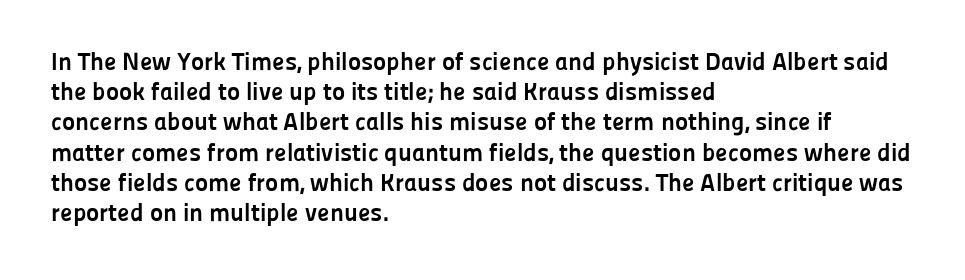
Q: Is the text bold? A: Yes.
Q: Is the text italic (slanted)? A: No, it is upright.
Q: Is the text underlined? A: No.
Q: How is the paragraph aligned? A: Left-aligned.
Q: Is the spacing between letters normal or unusually wide? A: Normal.
